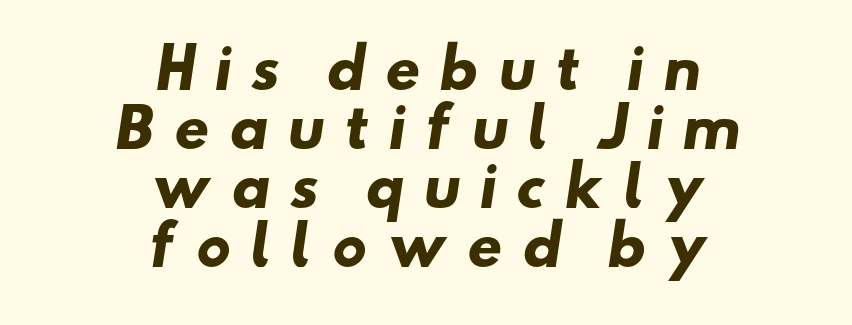
{"serif": "no", "bold": "yes", "weight": "heavy", "width": "wide", "stroke_contrast": "low", "x_height": "small", "monospaced": "no", "underline": "no", "align": "center", "line_spacing": "tight", "line_spacing_ratio": 1.07, "letter_spacing": "wide", "letter_spacing_em": 0.33, "glyph_px": 55}
